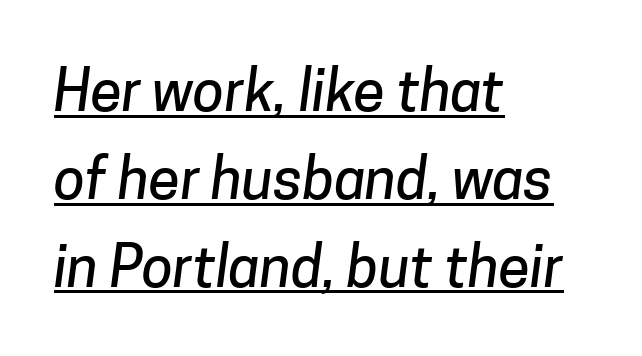
Here the designer chose a conventional face with non-uniform glyph widths. The paragraph has a hard left edge and a soft right edge. The font family rendered here belongs to the sans-serif group. The vertical gap from one line to the next is medium. The face used here appears with an underline applied. The tracking reads as untouched default to a designer's eye.
